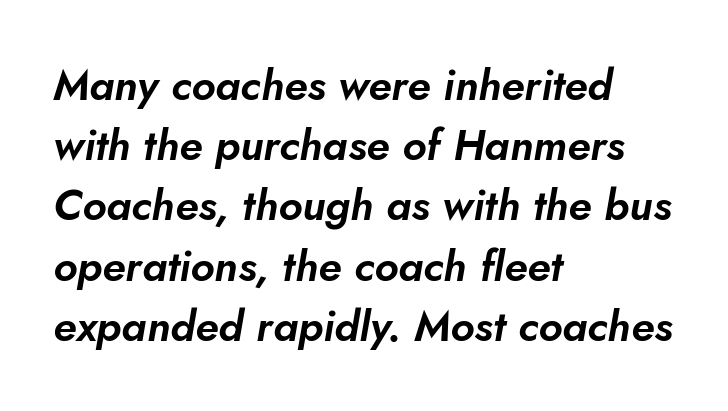
Q: Is the text italic (slanted)? A: Yes, it leans right by about 5 degrees.
Q: Is the text underlined? A: No.
Q: How is the paragraph aligned? A: Left-aligned.
Q: Is the spacing between letters normal or unusually wide? A: Normal.
Q: Is the spacing between lines tight, normal or loose? A: Normal.
Q: Width (condensed, normal, or wide)? A: Normal.
Q: Stroke contrast? A: Low.
Q: x-height? A: Small.
Q: Monospaced? A: No.
